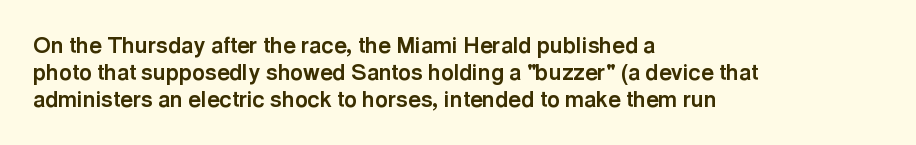
{"italic": "no", "bold": "yes", "underline": "no", "align": "left", "line_spacing_ratio": 1.22, "letter_spacing": "normal", "letter_spacing_em": 0.0, "glyph_px": 22}
